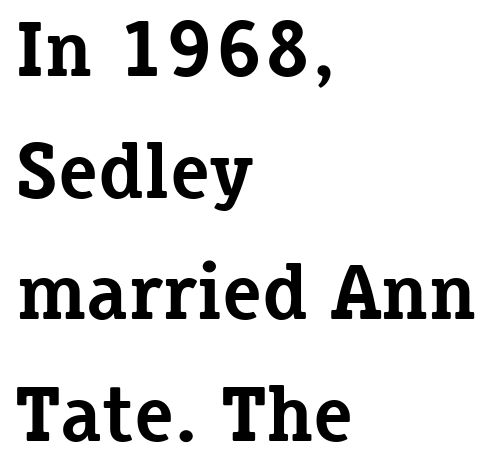
The space between consecutive lines is moderate. Lines of text with bare space underneath. What stands out about the letter spacing? Nothing — it is the standard amount. Posture: straight, roman, zero tilt. In CSS terms this would be text-align: left.
